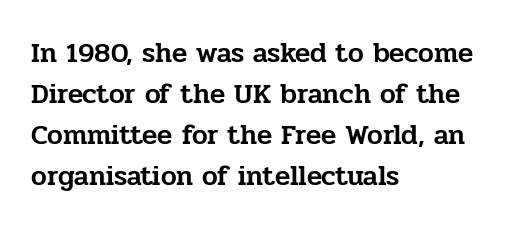
The image shows 28 px serif type, upright; set left-aligned, normal line spacing (1.46x), normal letter spacing, not underlined; low stroke contrast and a medium x-height.
